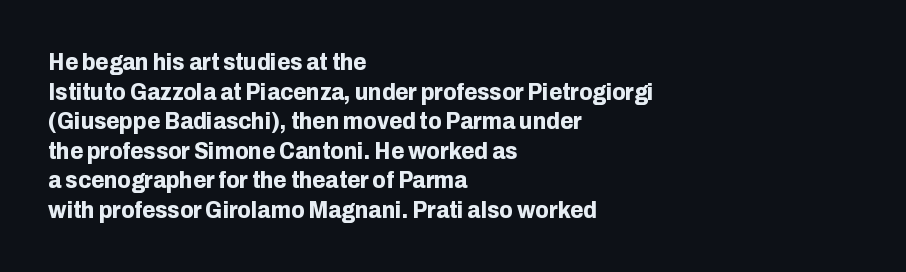
Q: Is the text bold? A: Yes.
Q: Is the text italic (slanted)? A: No, it is upright.
Q: Is the text underlined? A: No.
Q: How is the paragraph aligned? A: Left-aligned.
Q: Is the spacing between letters normal or unusually wide? A: Normal.
